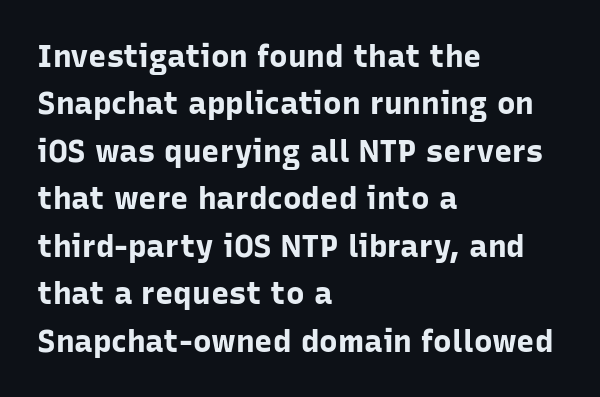
The designer left line spacing at the default. As a designer I'd log this as weight 700, bold. Posture: vertical. These lines are set flush left with a ragged right edge. The foot of each line stays bare and open.
